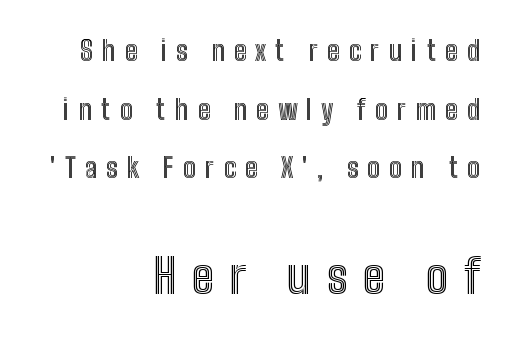
Q: Is the text italic (slanted)? A: No, it is upright.
Q: Is the text underlined? A: No.
Q: How is the paragraph aligned? A: Right-aligned.
Q: Is the spacing between letters normal or unusually wide? A: Unusually wide.
Q: Is the spacing between lines tight, normal or loose? A: Loose.
Q: Which block of text is set in a larger size, the first (top) or the second (bottom)? A: The second (bottom) one.
Q: Width (condensed, normal, or wide)? A: Condensed.
Q: x-height? A: Medium.
Q: Monospaced? A: No.
